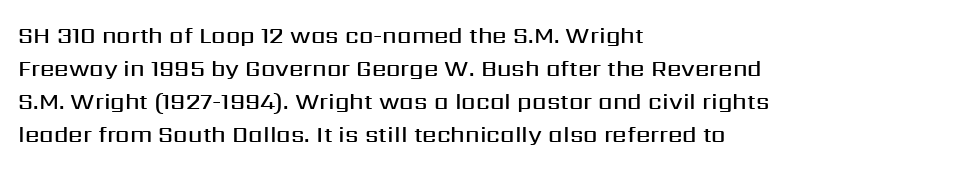
The image shows 23 px text type, upright; set left-aligned, normal line spacing (1.43x), normal letter spacing, not underlined.
